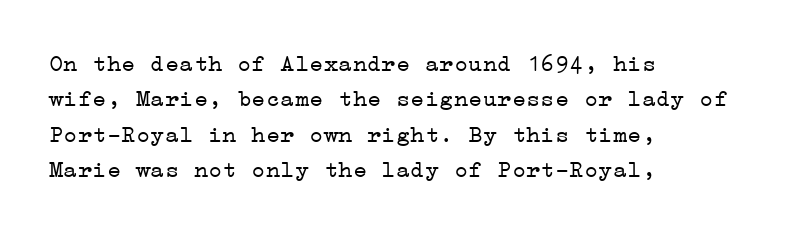
Tracking value appears to be zero — textbook default spacing. Posture: straight, roman, zero tilt. Leftover space on each line is placed entirely after the last word. This is not heavy type; no bold has been used.
